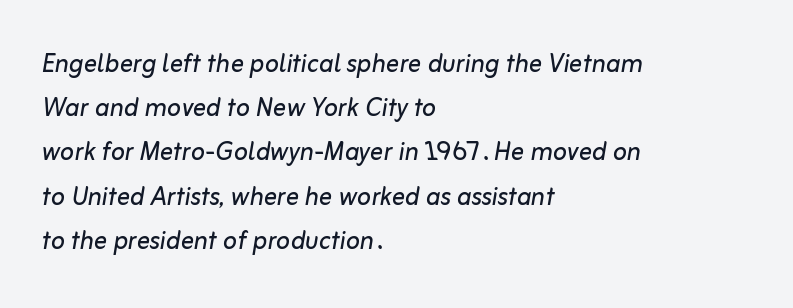
The image shows 33 px regular-weight type, italic (leaning right); set left-aligned, normal line spacing (1.34x), normal letter spacing, not underlined; low stroke contrast and a medium x-height.
